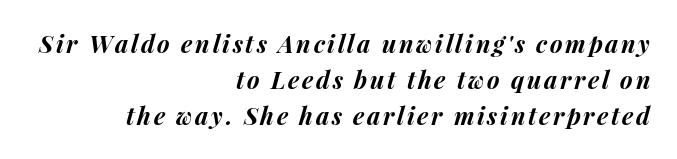
Q: Is the text bold? A: Yes.
Q: Is the text italic (slanted)? A: Yes, it leans right by about 15 degrees.
Q: Is the text underlined? A: No.
Q: How is the paragraph aligned? A: Right-aligned.
Q: Is the spacing between lines tight, normal or loose? A: Normal.
